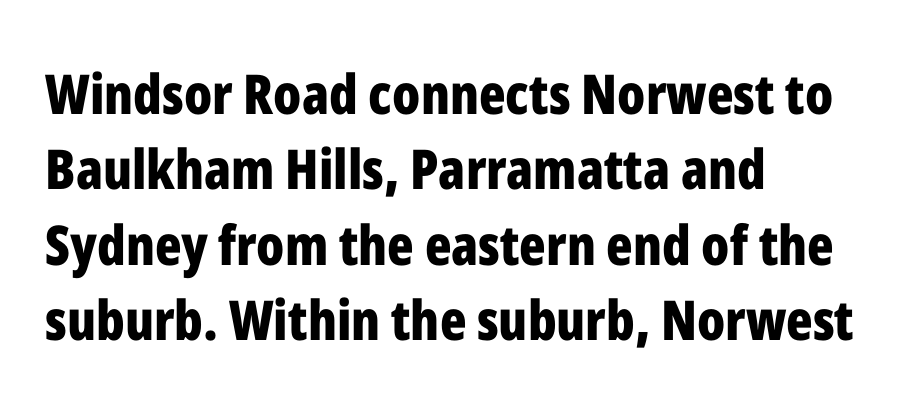
{"serif": "no", "italic": "no", "bold": "yes", "weight": "bold", "width": "condensed", "stroke_contrast": "low", "x_height": "medium", "monospaced": "no", "underline": "no", "align": "left", "line_spacing": "normal", "line_spacing_ratio": 1.37, "letter_spacing": "normal", "letter_spacing_em": 0.0, "glyph_px": 55}
